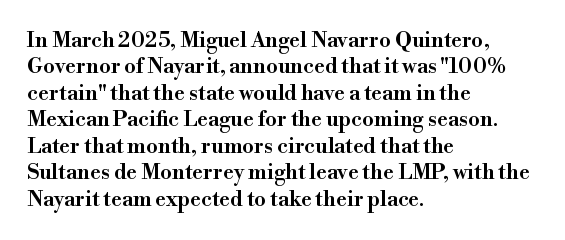
{"italic": "no", "bold": "semi", "underline": "no", "align": "left", "line_spacing": "normal", "line_spacing_ratio": 1.26, "letter_spacing": "normal", "letter_spacing_em": 0.0, "glyph_px": 21}
